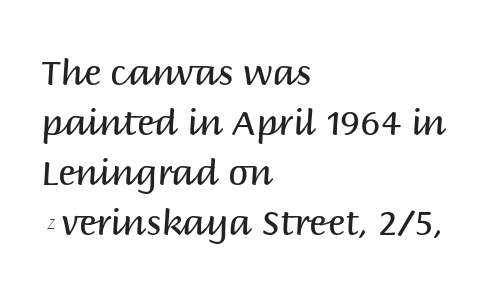
The font sits on the lighter half of the weight spectrum, regular included. Nothing unusual about the tracking: characters are spaced as the font intends. Each letter keeps its own natural width here, so spacing adapts to shape. Clear beneath every line of the passage.
